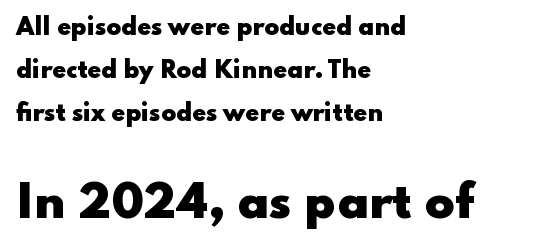
Default kerning and tracking; the words read as compact shapes. The letters carry no serifs — their stems end cleanly without finishing strokes. The space between consecutive lines is lavish. This sample has the flowing, uneven cadence of proportional lettering. Glance below the letters and you will spot only blank space. The lettering stays uniformly vertical, giving the passage a roman look.
